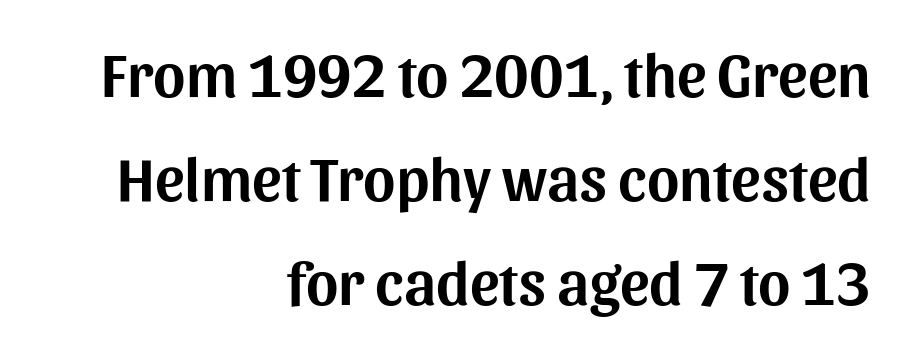
Q: Is the text italic (slanted)? A: No, it is upright.
Q: Is the typeface a serif or a sans-serif typeface? A: Sans-serif.
Q: Is the text underlined? A: No.
Q: How is the paragraph aligned? A: Right-aligned.
Q: Is the spacing between letters normal or unusually wide? A: Normal.
Q: Is the spacing between lines tight, normal or loose? A: Normal.
Q: Width (condensed, normal, or wide)? A: Normal.
Q: Stroke contrast? A: Medium.
Q: x-height? A: Medium.
Q: Monospaced? A: No.
